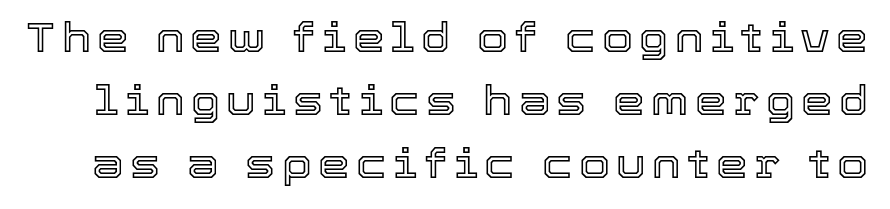
{"italic": "no", "width": "normal", "x_height": "medium", "monospaced": "no", "underline": "no", "line_spacing": "normal", "line_spacing_ratio": 1.58, "glyph_px": 40}
